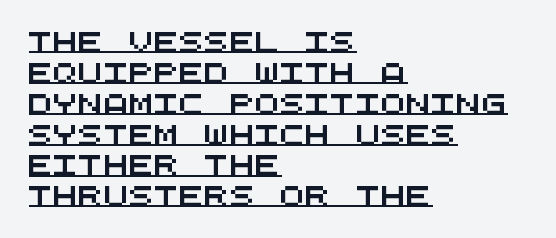
The horizontal fit of the characters is conventional and even. Check the space under the baseline: a stroke is drawn there. The passage shown stacks its lines at a standard gap. One-word summary of the alignment: left.
